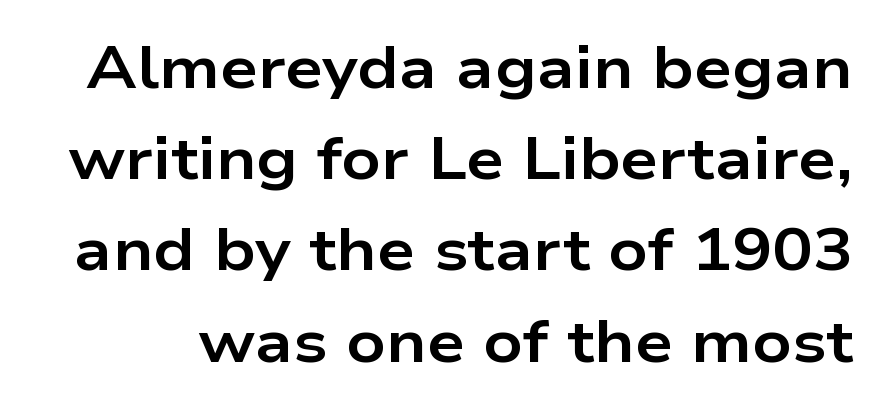
{"serif": "no", "italic": "no", "bold": "yes", "weight": "bold", "width": "wide", "stroke_contrast": "low", "x_height": "medium", "monospaced": "no", "underline": "no", "line_spacing": "normal", "line_spacing_ratio": 1.52, "letter_spacing": "normal", "letter_spacing_em": 0.0, "glyph_px": 60}
